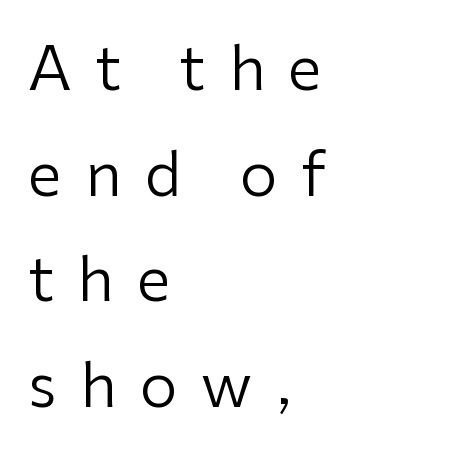
Q: Is the text bold? A: No.
Q: Is the text italic (slanted)? A: No, it is upright.
Q: Is the typeface a serif or a sans-serif typeface? A: Sans-serif.
Q: Is the text underlined? A: No.
Q: How is the paragraph aligned? A: Left-aligned.
Q: Is the spacing between letters normal or unusually wide? A: Unusually wide.
Q: Width (condensed, normal, or wide)? A: Normal.
Q: Stroke contrast? A: Low.
Q: x-height? A: Medium.
Q: Monospaced? A: No.
